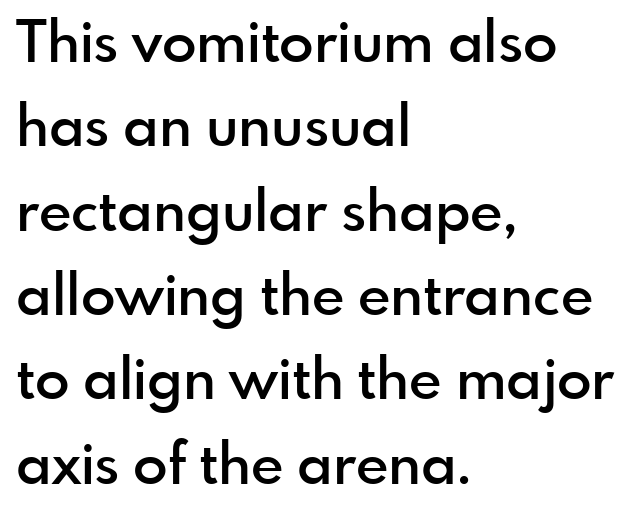
{"serif": "no", "italic": "no", "bold": "semi", "weight": "semibold", "width": "normal", "x_height": "small", "monospaced": "no", "underline": "no", "align": "left", "line_spacing": "normal", "line_spacing_ratio": 1.48, "letter_spacing": "normal", "letter_spacing_em": 0.0, "glyph_px": 57}
